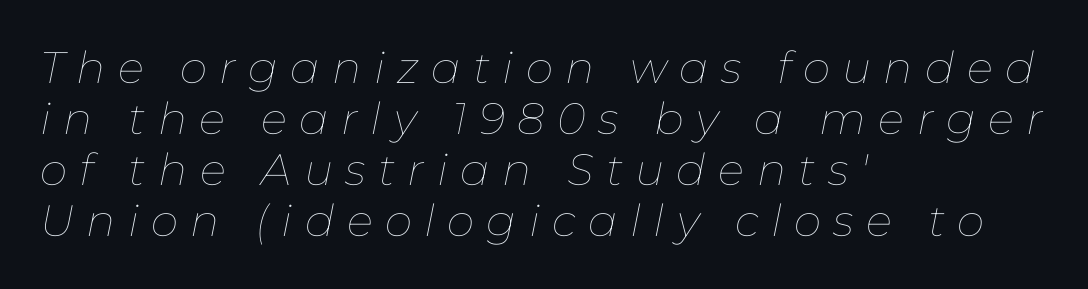
Q: Is the text bold? A: No.
Q: Is the text italic (slanted)? A: Yes, it leans right by about 11 degrees.
Q: Is the text underlined? A: No.
Q: How is the paragraph aligned? A: Left-aligned.
Q: Is the spacing between letters normal or unusually wide? A: Unusually wide.
Q: Width (condensed, normal, or wide)? A: Normal.
Q: Stroke contrast? A: Low.
Q: x-height? A: Medium.
Q: Monospaced? A: No.
